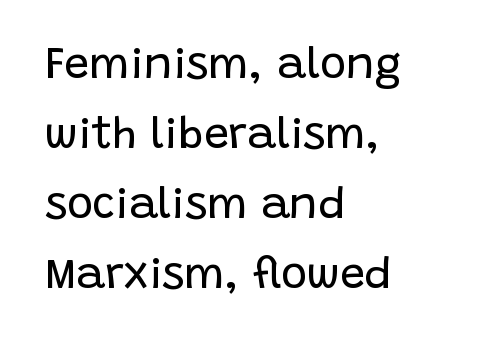
Students, note that the glyphs here touch the page at normal intervals. No heavy texture on the line: the type isn't bold. The font family rendered here belongs to the sans-serif group. The lines in this sample share a left origin and differ only in where they stop.
